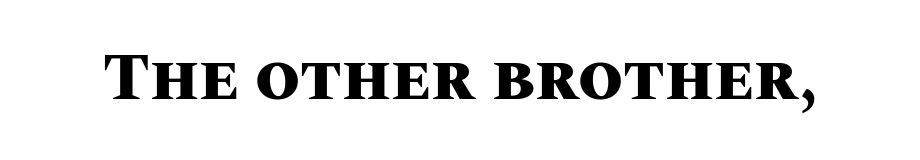
The image shows 65 px heavy type, upright; set normal letter spacing, not underlined; medium stroke contrast and a large x-height.
